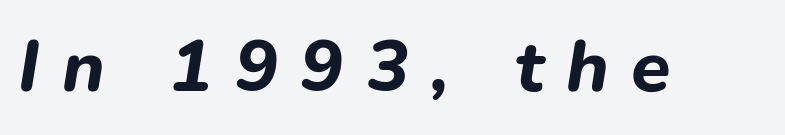
{"italic": "yes", "lean": "right", "slant_degrees": 9, "bold": "yes", "weight": "bold", "width": "normal", "stroke_contrast": "low", "x_height": "medium", "monospaced": "no", "underline": "no", "letter_spacing": "wide", "letter_spacing_em": 0.31, "glyph_px": 72}
